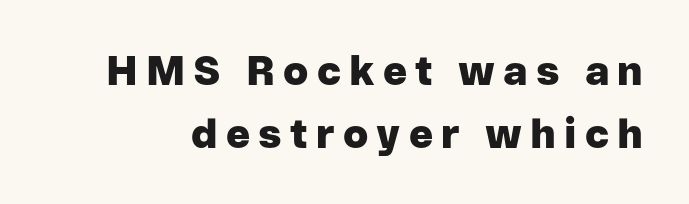
The image shows 41 px heavy sans-serif type, upright; set normal line spacing (1.53x), unusually wide letter spacing (+0.2 em), not underlined; low stroke contrast and a medium x-height.
